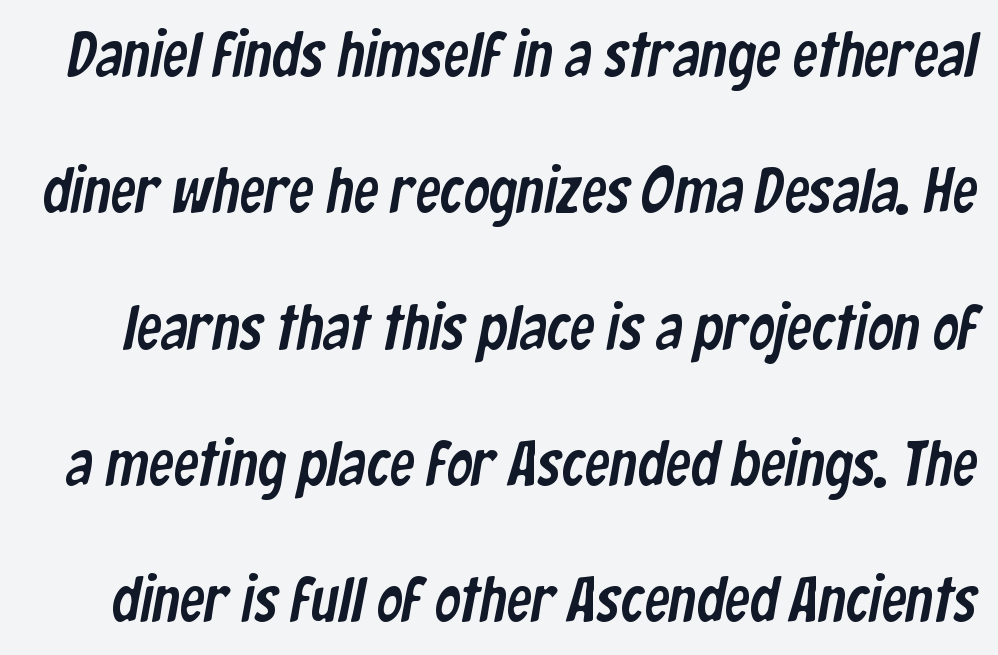
The image shows 64 px condensed sans-serif type; set loose line spacing (2.13x), normal letter spacing, not underlined; low stroke contrast and a medium x-height.
